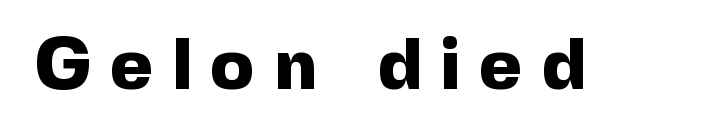
{"serif": "no", "italic": "no", "bold": "yes", "weight": "heavy", "width": "normal", "x_height": "medium", "monospaced": "no", "underline": "no", "letter_spacing": "wide", "letter_spacing_em": 0.27, "glyph_px": 72}
